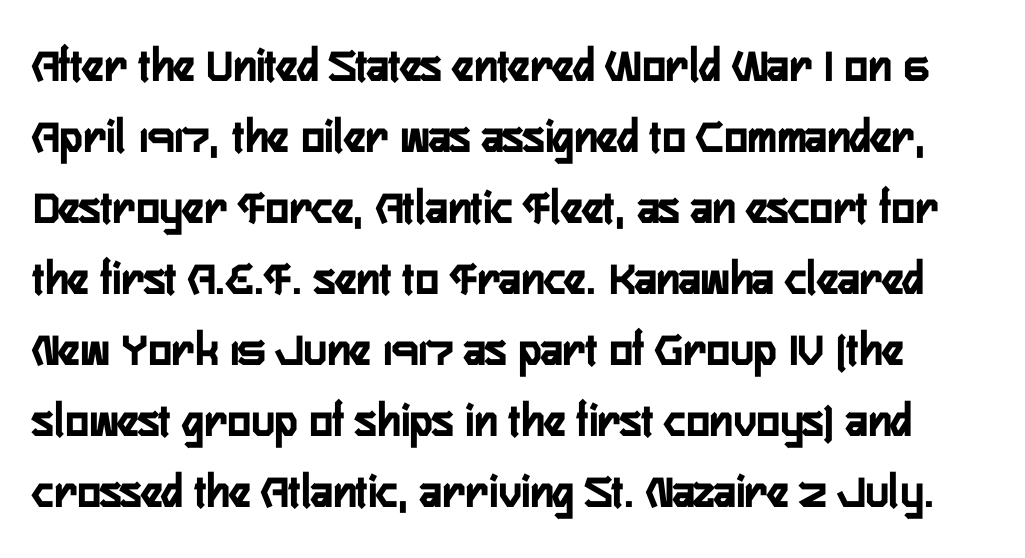
{"serif": "no", "italic": "no", "bold": "yes", "weight": "semibold", "width": "condensed", "stroke_contrast": "low", "x_height": "medium", "monospaced": "no", "underline": "no", "line_spacing": "normal", "line_spacing_ratio": 1.45, "letter_spacing": "normal", "letter_spacing_em": 0.0, "glyph_px": 49}
